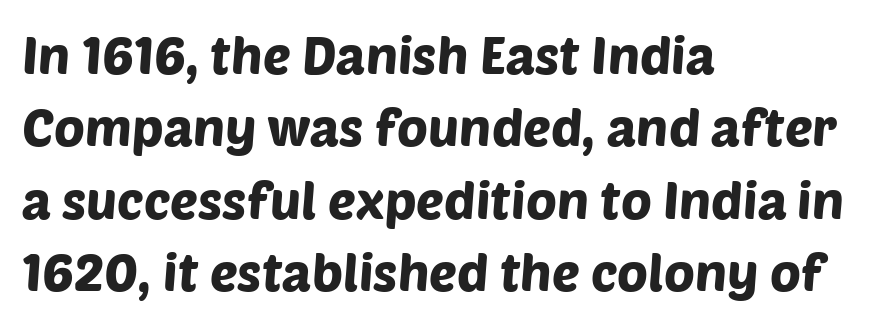
{"serif": "no", "width": "normal", "stroke_contrast": "low", "x_height": "large", "monospaced": "no", "underline": "no", "align": "left", "line_spacing": "normal", "line_spacing_ratio": 1.39, "letter_spacing": "normal", "letter_spacing_em": 0.0, "glyph_px": 52}
